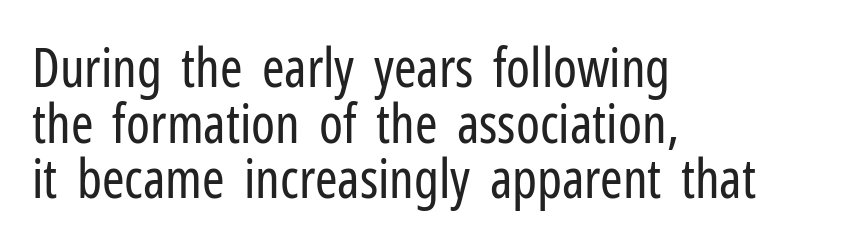
Q: Is the text bold? A: No.
Q: Is the text italic (slanted)? A: No, it is upright.
Q: Is the typeface a serif or a sans-serif typeface? A: Sans-serif.
Q: Is the text underlined? A: No.
Q: How is the paragraph aligned? A: Left-aligned.
Q: Is the spacing between letters normal or unusually wide? A: Normal.
Q: Is the spacing between lines tight, normal or loose? A: Tight.
Q: Width (condensed, normal, or wide)? A: Condensed.
Q: Stroke contrast? A: Low.
Q: x-height? A: Medium.
Q: Monospaced? A: No.
